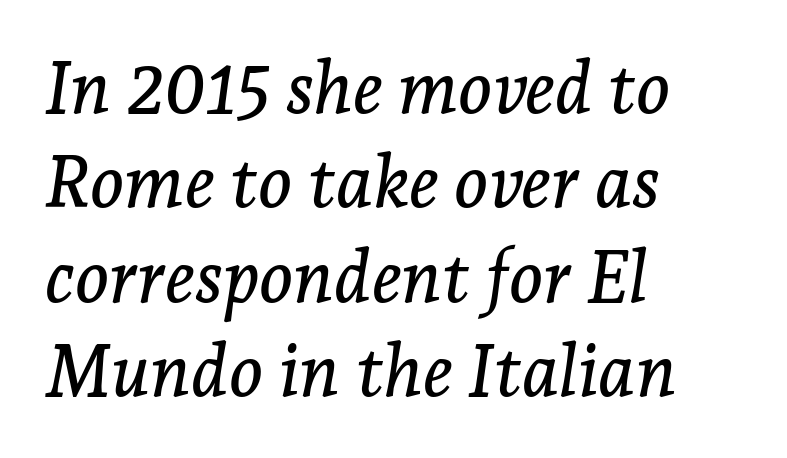
The typesetter chose a ragged-right arrangement here. Note the varied advance widths — an 'i' is clearly narrower than an 'm'. In terms of letterspacing, this is plain default setting. Classification — serif.
